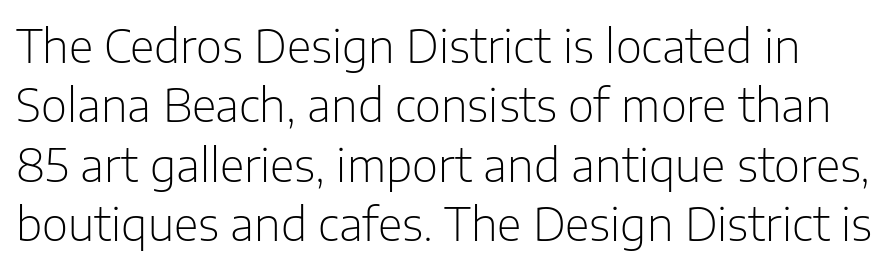
{"serif": "no", "italic": "no", "bold": "no", "weight": "light", "width": "normal", "stroke_contrast": "low", "x_height": "medium", "monospaced": "no", "underline": "no", "line_spacing": "normal", "line_spacing_ratio": 1.32, "letter_spacing": "normal", "letter_spacing_em": 0.0, "glyph_px": 45}
